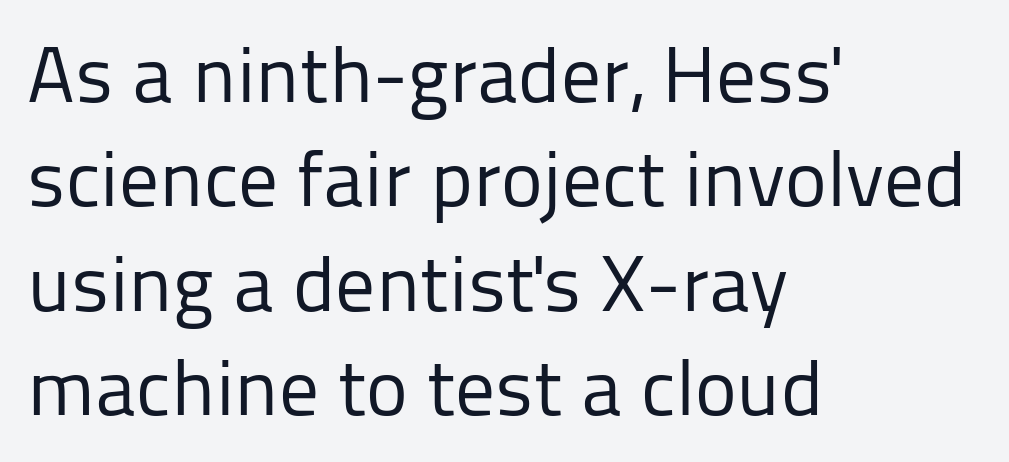
No chunkiness to these letters — they're not bold. A sans-serif font was chosen for this passage. The paragraph has a hard left edge and a soft right edge. Baseline-to-baseline distance is the conventional proportion of letter height. How are the letters spaced? Ordinarily, with no added tracking. A typesetter would mark this as roman, not italic.
